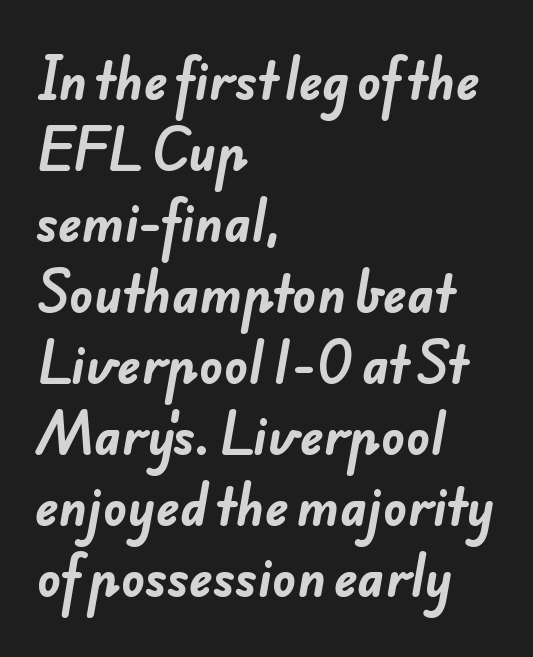
Q: Is the text bold? A: Yes.
Q: Is the typeface a serif or a sans-serif typeface? A: Sans-serif.
Q: Is the text underlined? A: No.
Q: How is the paragraph aligned? A: Left-aligned.
Q: Is the spacing between letters normal or unusually wide? A: Normal.
Q: Is the spacing between lines tight, normal or loose? A: Normal.
Q: Width (condensed, normal, or wide)? A: Normal.
Q: Stroke contrast? A: Low.
Q: x-height? A: Small.
Q: Monospaced? A: No.
